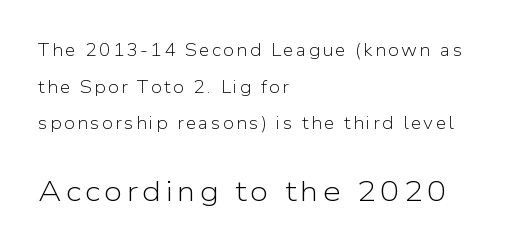
Q: Is the text bold? A: No.
Q: Is the text italic (slanted)? A: No, it is upright.
Q: Is the typeface a serif or a sans-serif typeface? A: Sans-serif.
Q: Is the text underlined? A: No.
Q: How is the paragraph aligned? A: Left-aligned.
Q: Is the spacing between lines tight, normal or loose? A: Loose.
Q: Which block of text is set in a larger size, the first (top) or the second (bottom)? A: The second (bottom) one.
Q: Width (condensed, normal, or wide)? A: Normal.
Q: Stroke contrast? A: Low.
Q: x-height? A: Medium.
Q: Monospaced? A: No.
